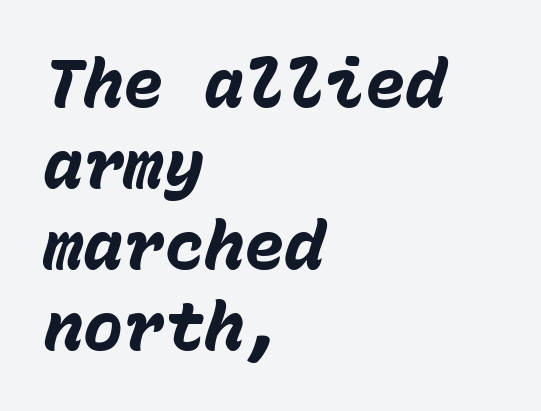
The image shows 67 px heavy type, italic (leaning right), monospaced; set left-aligned, line spacing 1.21x, normal letter spacing, not underlined; low stroke contrast and a medium x-height.
